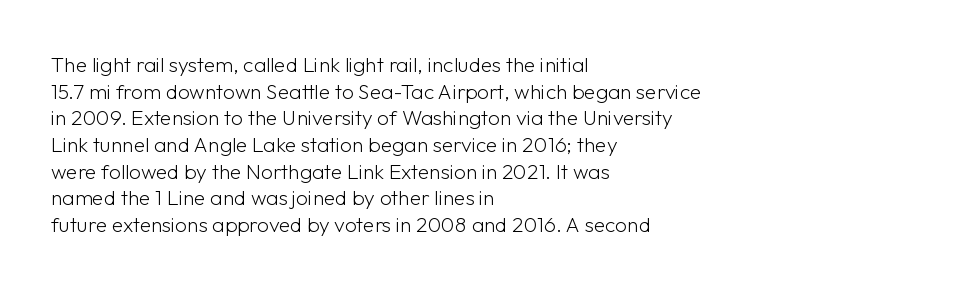
Q: Is the text bold? A: No.
Q: Is the text italic (slanted)? A: No, it is upright.
Q: Is the text underlined? A: No.
Q: How is the paragraph aligned? A: Left-aligned.
Q: Is the spacing between letters normal or unusually wide? A: Normal.
Q: Is the spacing between lines tight, normal or loose? A: Normal.
